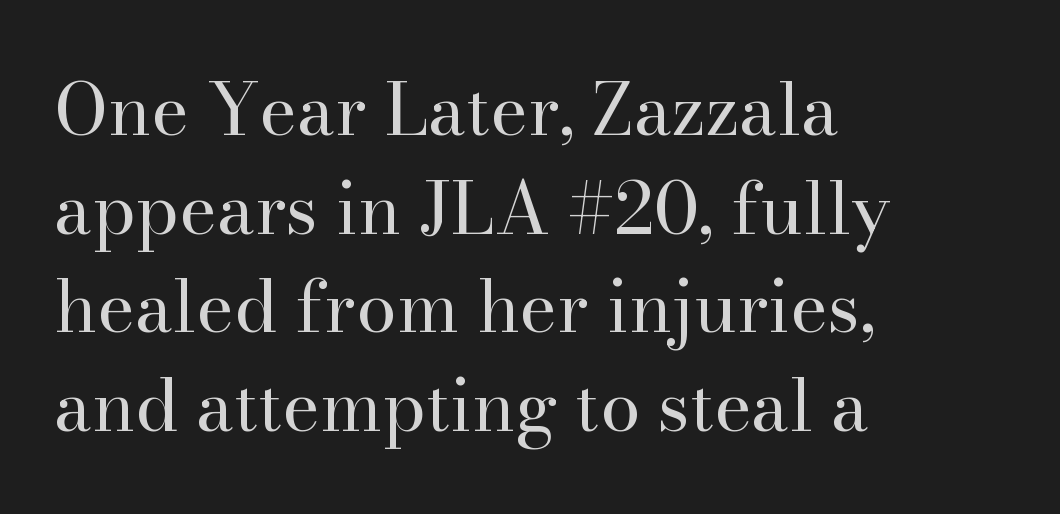
The image shows 72 px regular-weight serif type, upright; set left-aligned, normal line spacing (1.37x), normal letter spacing, not underlined; high stroke contrast and a small x-height.
